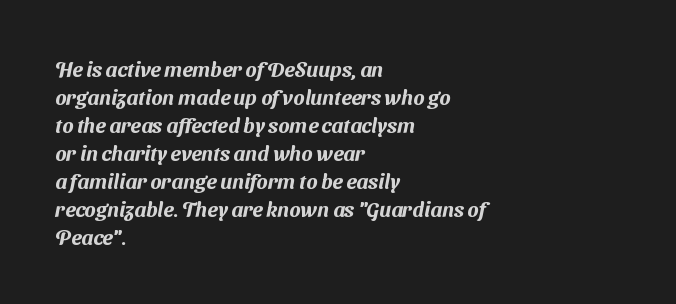
The rag falls on the right side of this text block. The baseline area is clear. Vertically, the passage feels balanced, rows spaced as you'd expect. Short note: letters normally spaced.
